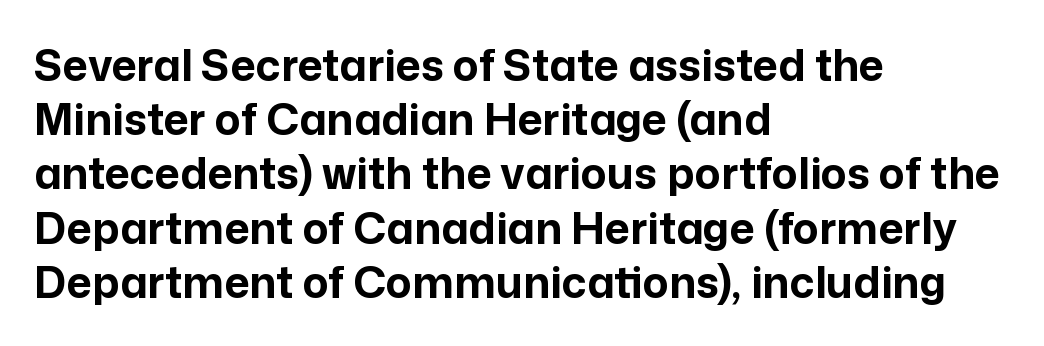
{"serif": "no", "italic": "no", "bold": "yes", "weight": "bold", "width": "normal", "stroke_contrast": "low", "x_height": "medium", "monospaced": "no", "underline": "no", "align": "left", "line_spacing": "normal", "line_spacing_ratio": 1.26, "letter_spacing": "normal", "letter_spacing_em": 0.0, "glyph_px": 43}
